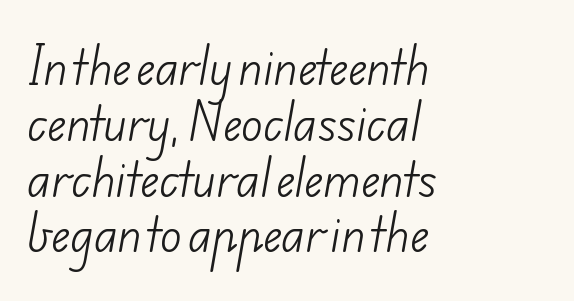
The image shows 45 px light sans-serif type; set left-aligned, line spacing 1.24x, normal letter spacing, not underlined; low stroke contrast and a small x-height.
